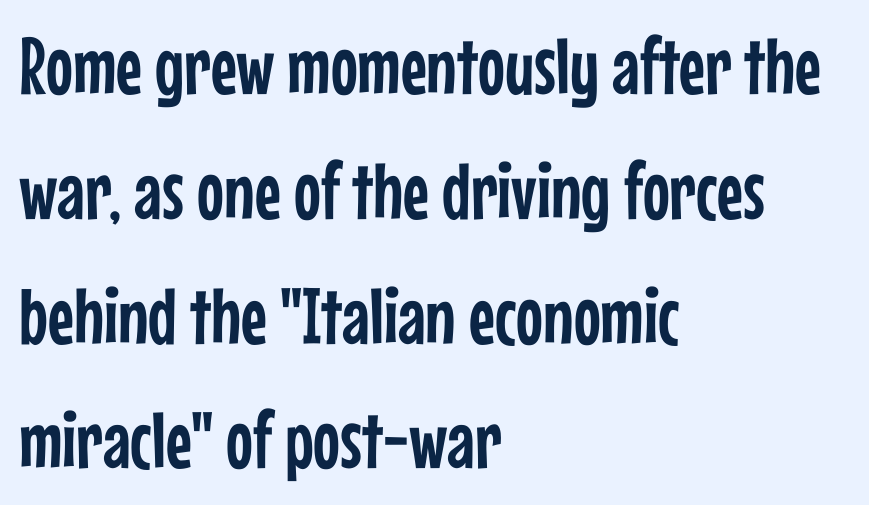
You can tell it's not italic because the verticals are truly vertical. Font category for this specimen: sans-serif. Underlining? Definitely not there. Varying glyph widths throughout — classic text-font behaviour. Notice how the passage keeps a crisp vertical edge on the left only. Default kerning and tracking; the words read as compact shapes.
